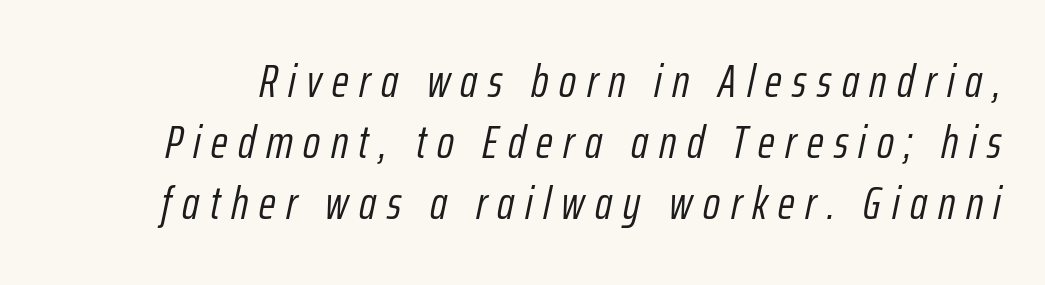
Honestly, the row spacing looks completely unremarkable. Letters rest on an invisible, unmarked baseline. In terms of posture, this sample is oblique. Varying glyph widths throughout — classic text-font behaviour. Each stroke keeps to a modest, everyday thickness or less.
